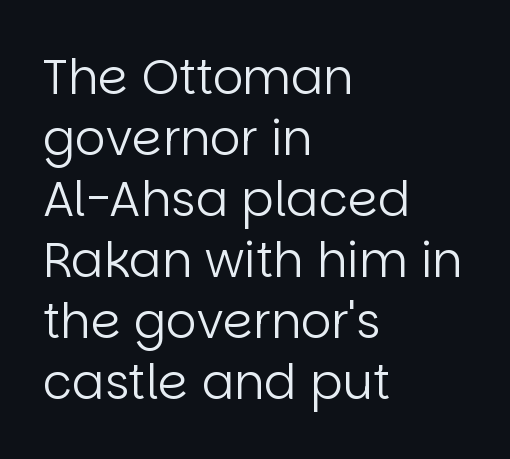
{"serif": "no", "italic": "no", "bold": "no", "weight": "regular", "width": "normal", "stroke_contrast": "low", "x_height": "large", "monospaced": "no", "underline": "no", "align": "left", "line_spacing": "normal", "line_spacing_ratio": 1.27, "letter_spacing": "normal", "letter_spacing_em": 0.0, "glyph_px": 48}
